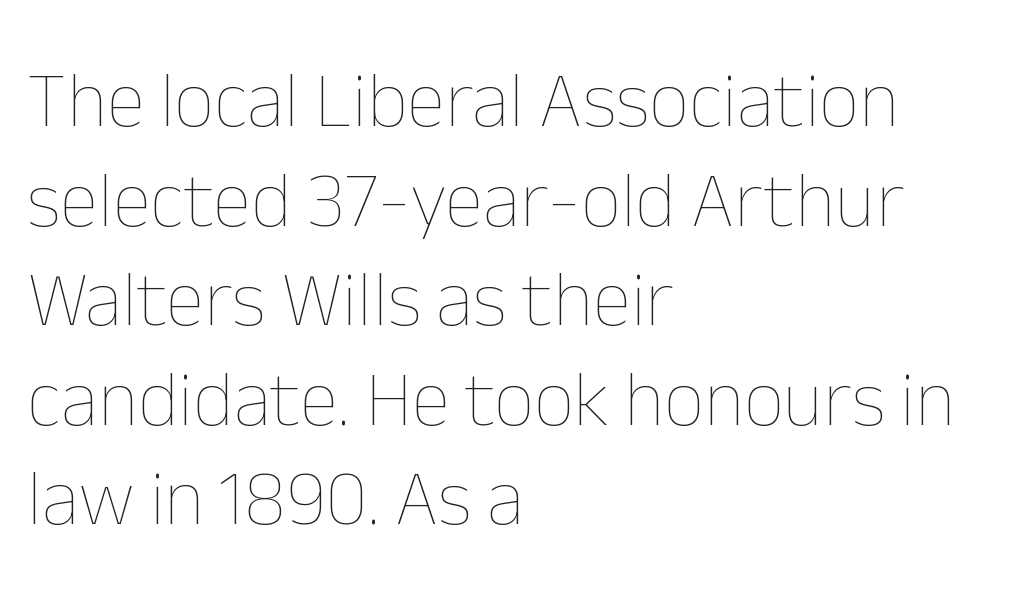
The image shows 79 px thin type, upright; set left-aligned, normal line spacing (1.26x), normal letter spacing, not underlined; low stroke contrast and a medium x-height.
